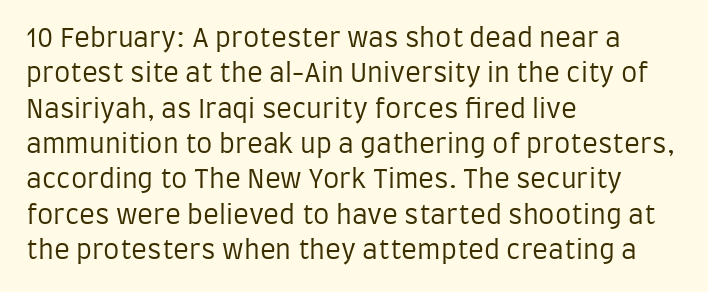
The image shows 26 px text type, upright; set left-aligned, normal line spacing (1.36x), normal letter spacing, not underlined.
